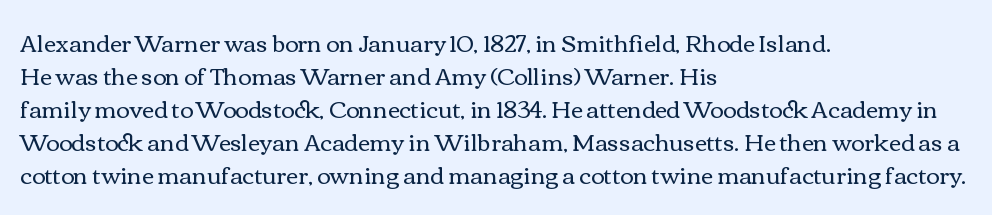
The image shows 23 px text type, upright; set left-aligned, normal line spacing (1.43x), normal letter spacing, not underlined.
